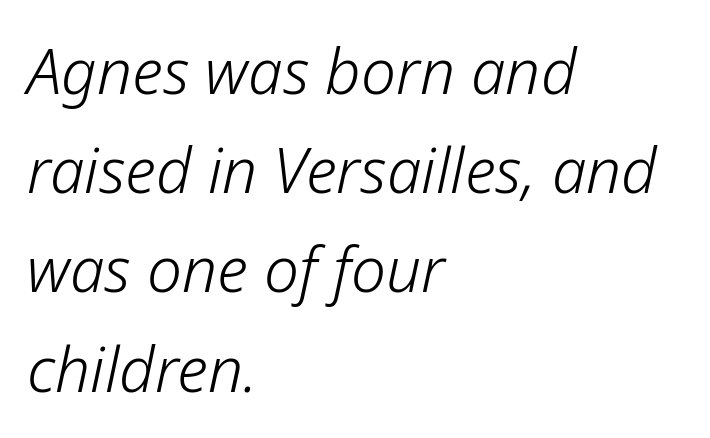
{"italic": "yes", "lean": "right", "slant_degrees": 12, "bold": "no", "weight": "light", "width": "normal", "stroke_contrast": "low", "x_height": "medium", "monospaced": "no", "underline": "no", "align": "left", "line_spacing": "normal", "line_spacing_ratio": 1.6, "letter_spacing": "normal", "letter_spacing_em": 0.0, "glyph_px": 62}
